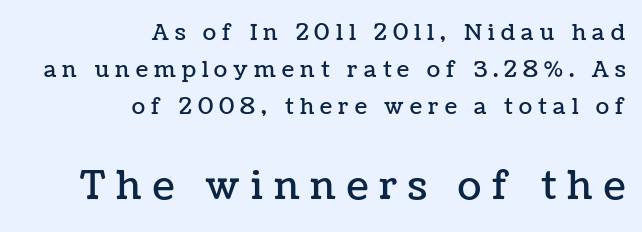
Students, note that the glyphs here are deliberately spaced far apart. These lines sit exactly where default settings would place them. Unmarked baselines from the first word to the last. Typesetter's note — lower block bumped up in size, upper block left smaller. When letters stand straight like this, we call the style roman or upright.
